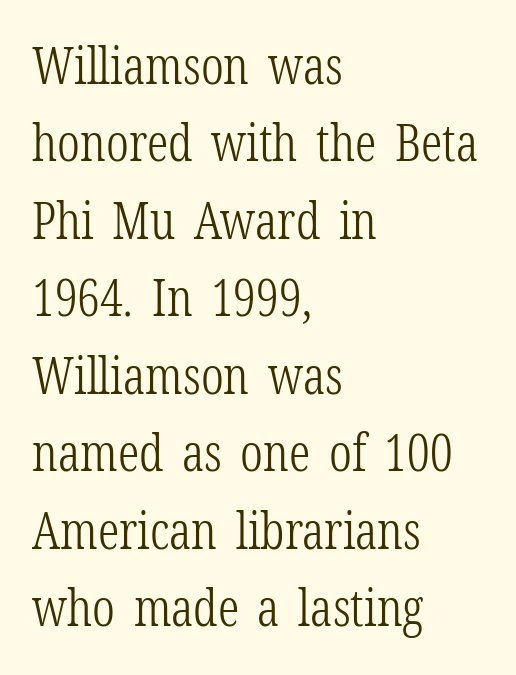
Is this a fixed-width face? No — the glyphs have proportional, varying widths. The lines in this sample share a left origin and differ only in where they stop. Tall strokes in this sample are plumb rather than angled. The letterforms sit shoulder to shoulder at normal distance. Heft: none added — not bold.
